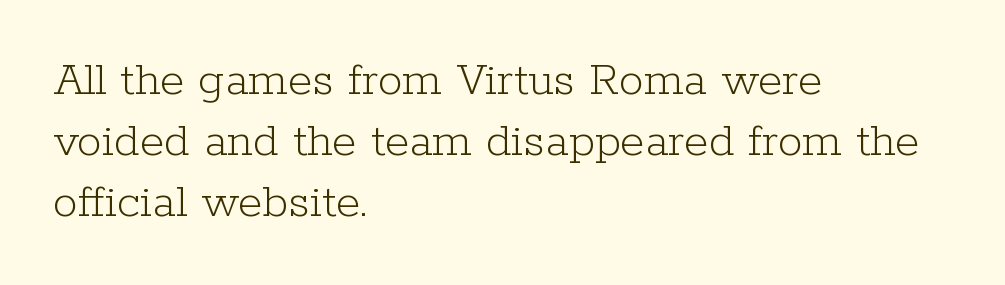
Looks like regular typesetting: each glyph gets only the width it needs. Layout note: lines flush left. Weight: not bold — regular or lighter. Glance below the letters and you will spot only blank space. Stroke terminals: seriffed. Here the glyphs are tracked normally, forming tight word shapes.
